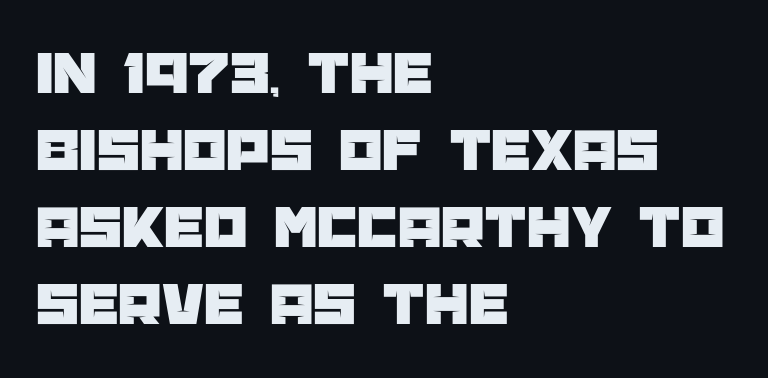
Q: Is the text italic (slanted)? A: No, it is upright.
Q: Is the typeface a serif or a sans-serif typeface? A: Sans-serif.
Q: Is the text underlined? A: No.
Q: How is the paragraph aligned? A: Left-aligned.
Q: Is the spacing between letters normal or unusually wide? A: Normal.
Q: Width (condensed, normal, or wide)? A: Normal.
Q: Stroke contrast? A: Low.
Q: x-height? A: Large.
Q: Monospaced? A: No.
